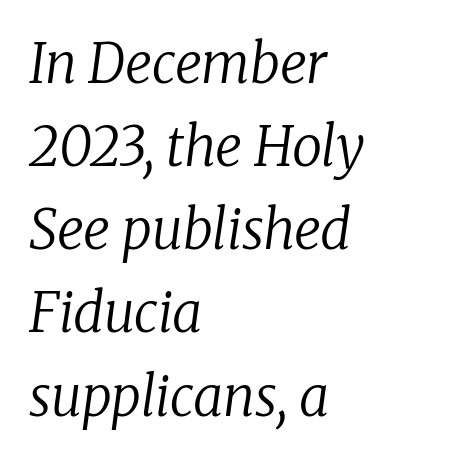
Q: Is the text bold? A: No.
Q: Is the text italic (slanted)? A: Yes, it leans right by about 8 degrees.
Q: Is the typeface a serif or a sans-serif typeface? A: Serif.
Q: Is the text underlined? A: No.
Q: How is the paragraph aligned? A: Left-aligned.
Q: Is the spacing between letters normal or unusually wide? A: Normal.
Q: Is the spacing between lines tight, normal or loose? A: Normal.
Q: Width (condensed, normal, or wide)? A: Normal.
Q: Stroke contrast? A: Low.
Q: x-height? A: Medium.
Q: Monospaced? A: No.
